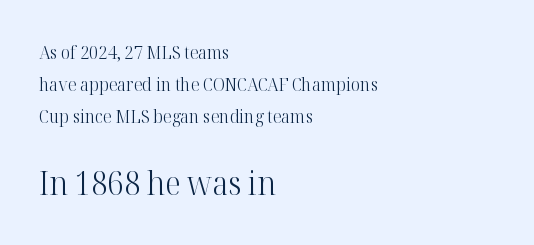
{"serif": "yes", "italic": "no", "bold": "no", "weight": "light", "width": "normal", "stroke_contrast": "high", "x_height": "medium", "monospaced": "no", "underline": "no", "align": "left", "line_spacing_ratio": 1.77, "letter_spacing": "normal", "letter_spacing_em": 0.0, "larger_block": "second", "size_ratio": 1.78, "glyph_px": 32}
